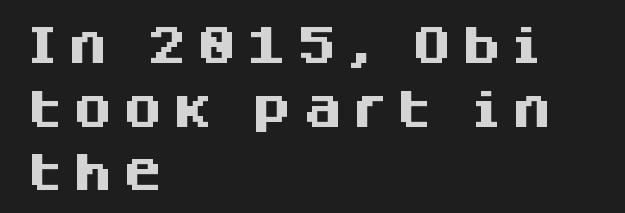
Q: Is the text bold? A: Yes.
Q: Is the text italic (slanted)? A: No, it is upright.
Q: Is the typeface a serif or a sans-serif typeface? A: Sans-serif.
Q: Is the text underlined? A: No.
Q: How is the paragraph aligned? A: Left-aligned.
Q: Is the spacing between letters normal or unusually wide? A: Unusually wide.
Q: Is the spacing between lines tight, normal or loose? A: Normal.
Q: Width (condensed, normal, or wide)? A: Normal.
Q: Stroke contrast? A: Medium.
Q: x-height? A: Large.
Q: Monospaced? A: No.
